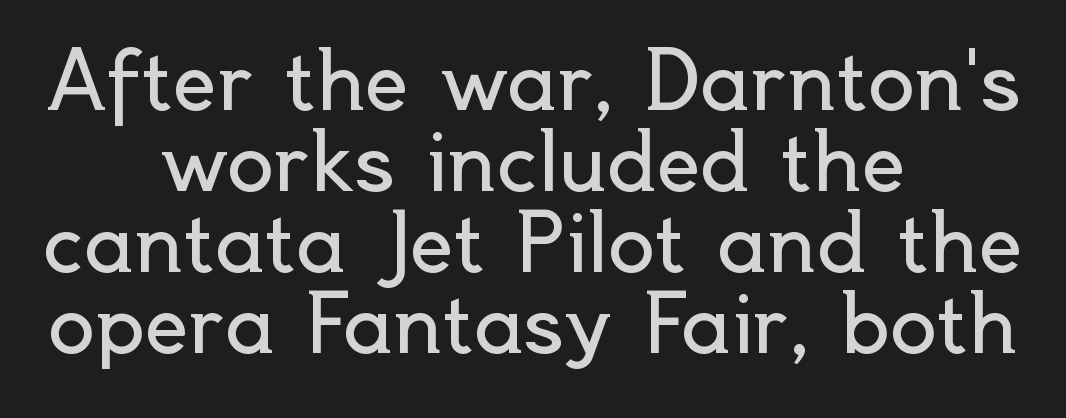
{"serif": "no", "italic": "no", "bold": "no", "weight": "regular", "width": "normal", "x_height": "small", "monospaced": "no", "underline": "no", "align": "center", "line_spacing": "tight", "line_spacing_ratio": 1.04, "letter_spacing": "normal", "letter_spacing_em": 0.0, "glyph_px": 78}
